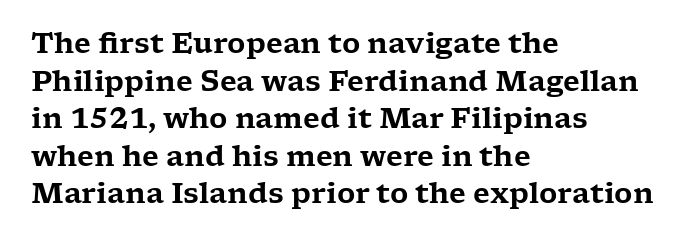
{"serif": "yes", "italic": "no", "width": "wide", "stroke_contrast": "low", "x_height": "medium", "monospaced": "no", "underline": "no", "align": "left", "line_spacing": "normal", "line_spacing_ratio": 1.34, "letter_spacing": "normal", "letter_spacing_em": 0.0, "glyph_px": 28}
